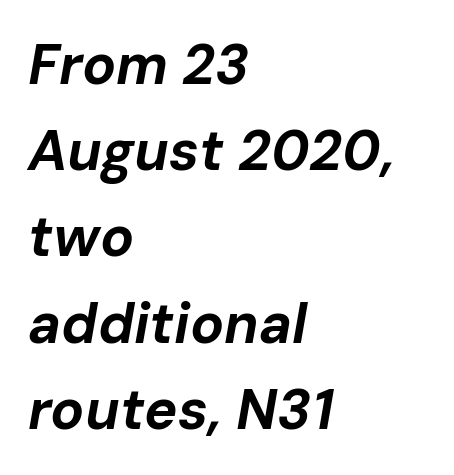
{"italic": "yes", "lean": "right", "slant_degrees": 10, "bold": "yes", "weight": "bold", "width": "normal", "stroke_contrast": "low", "x_height": "medium", "monospaced": "no", "underline": "no", "align": "left", "line_spacing": "normal", "line_spacing_ratio": 1.54, "letter_spacing": "normal", "letter_spacing_em": 0.0, "glyph_px": 56}
